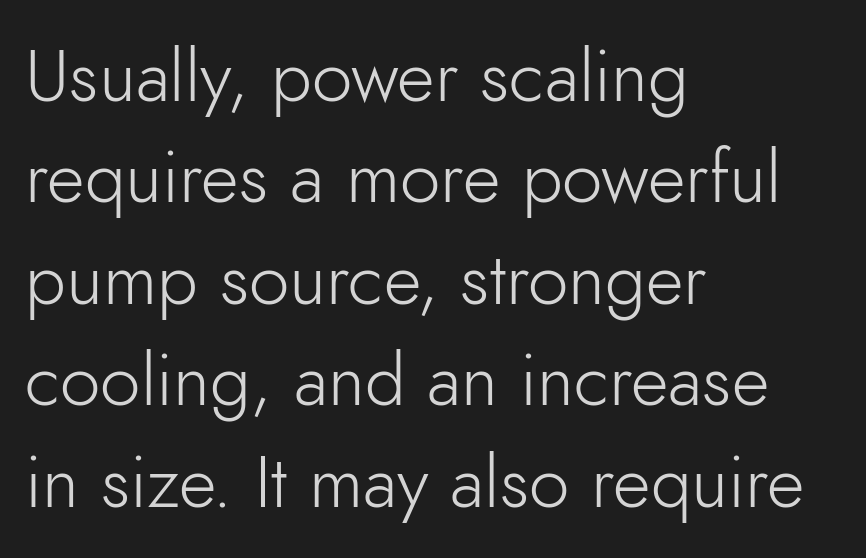
Stems and bowls with no extra thickness — not bold. Look at the bottom of the vertical strokes: they stop flat, with no serifs. The ragged edge is on the right, which tells us the setting is flush left. The space between consecutive lines is moderate. This rendering features lettering with no underline. This sample uses plain, unmodified letter spacing.
